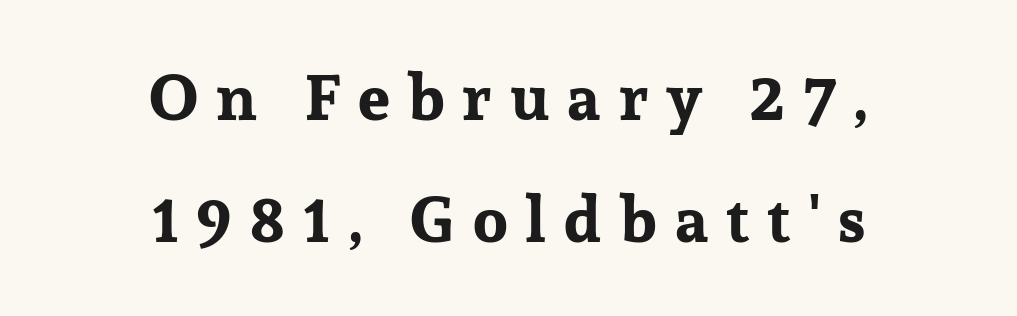
The line texture is sparse and dotted thanks to wide tracking. Compared with an ordinary text face, these strokes are far heavier — a full bold. Compared with a flush-left layout, this one balances lines on the center instead. Upright lettering throughout.
